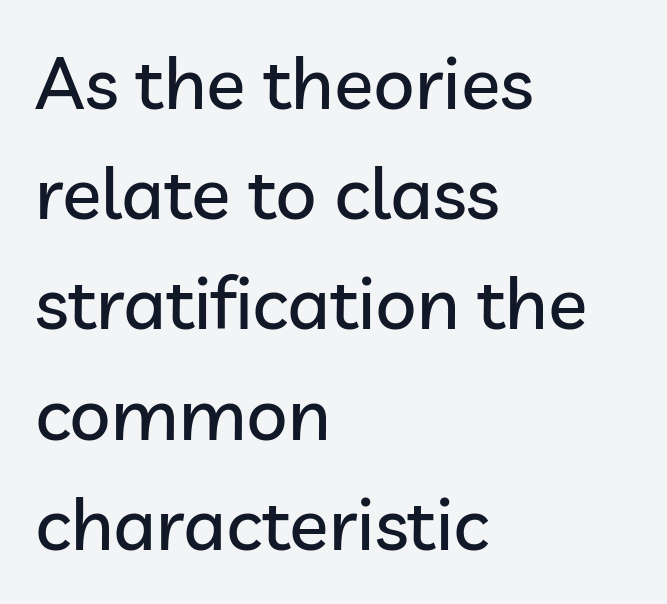
Vertical strokes here are truly vertical. One glance says typical: line gaps are just what's usual. The space beneath each line is pristine and unruled. The letters carry no serifs — their stems end cleanly without finishing strokes. You could not count columns in this text — the font is proportionally spaced. These lines keep a tight, regular rhythm from letter to letter.
